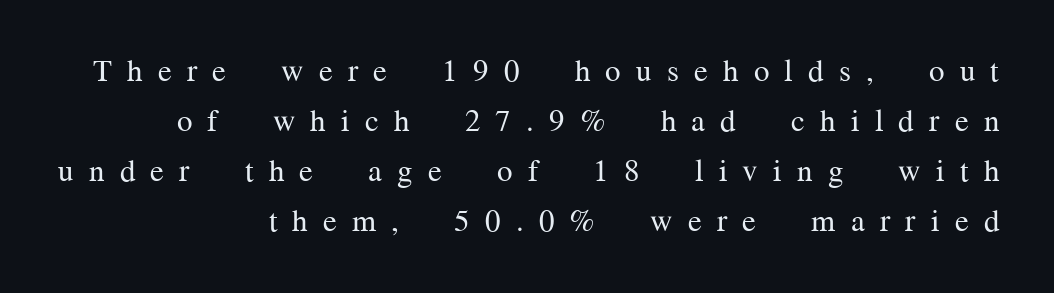
{"serif": "yes", "italic": "no", "bold": "no", "weight": "regular", "width": "normal", "stroke_contrast": "medium", "x_height": "medium", "monospaced": "no", "underline": "no", "align": "right", "line_spacing": "normal", "line_spacing_ratio": 1.61, "letter_spacing": "wide", "letter_spacing_em": 0.49, "glyph_px": 31}
